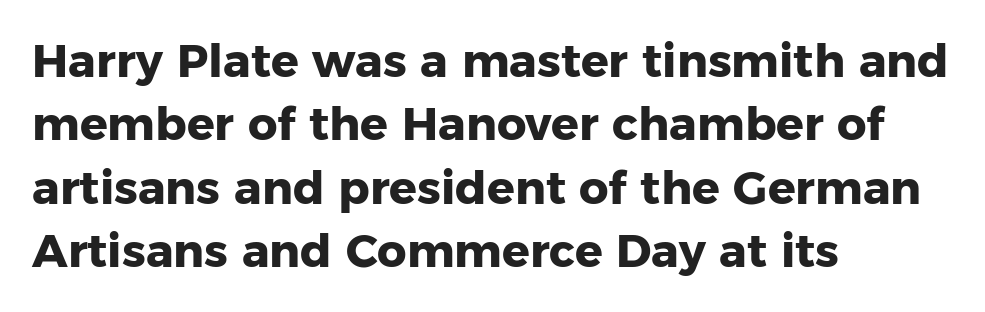
{"serif": "no", "italic": "no", "bold": "yes", "weight": "heavy", "width": "normal", "stroke_contrast": "low", "x_height": "medium", "monospaced": "no", "underline": "no", "align": "left", "line_spacing": "normal", "line_spacing_ratio": 1.38, "letter_spacing": "normal", "letter_spacing_em": 0.0, "glyph_px": 46}
